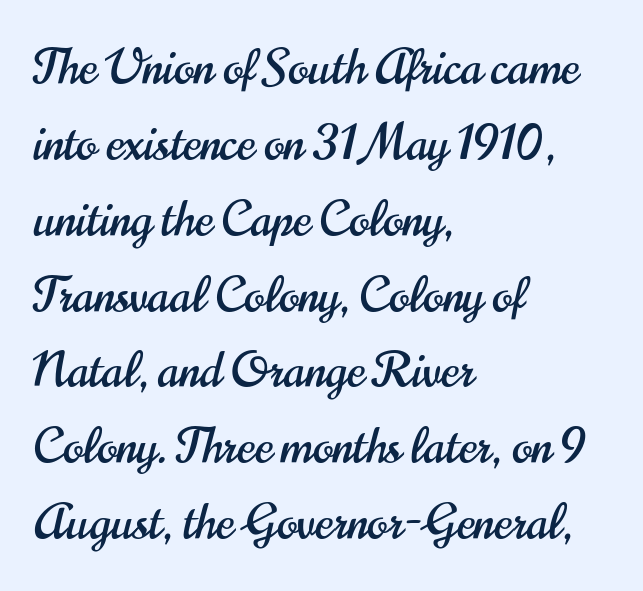
Q: Is the text italic (slanted)? A: Yes.
Q: Is the typeface a serif or a sans-serif typeface? A: Sans-serif.
Q: Is the text underlined? A: No.
Q: How is the paragraph aligned? A: Left-aligned.
Q: Is the spacing between letters normal or unusually wide? A: Normal.
Q: Is the spacing between lines tight, normal or loose? A: Normal.
Q: Width (condensed, normal, or wide)? A: Condensed.
Q: Stroke contrast? A: High.
Q: x-height? A: Small.
Q: Monospaced? A: No.
